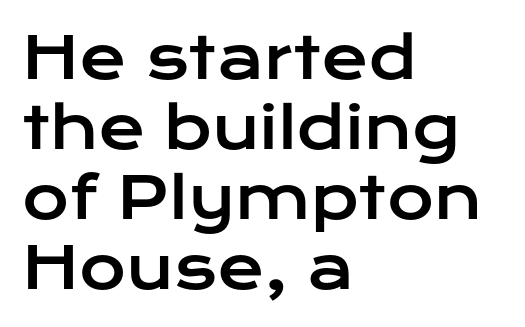
{"serif": "no", "italic": "no", "width": "wide", "stroke_contrast": "low", "x_height": "medium", "monospaced": "no", "underline": "no", "align": "left", "line_spacing_ratio": 1.23, "letter_spacing": "normal", "letter_spacing_em": 0.0, "glyph_px": 57}
